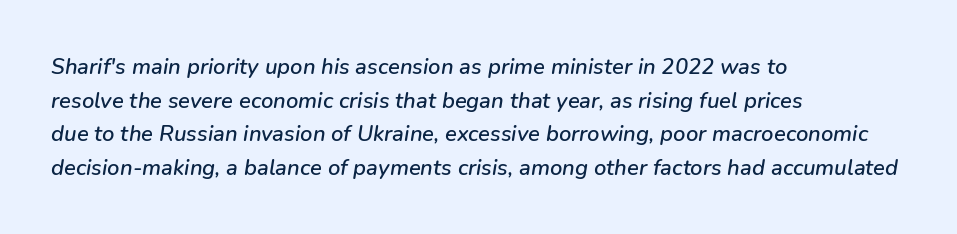
Each new line begins a customary step beneath the previous one. Has an underline been added? It has not. Style check: oblique. The rendering keeps characters at their native spacing. Teacher's note: observe the even left margin — that is flush-left alignment.
